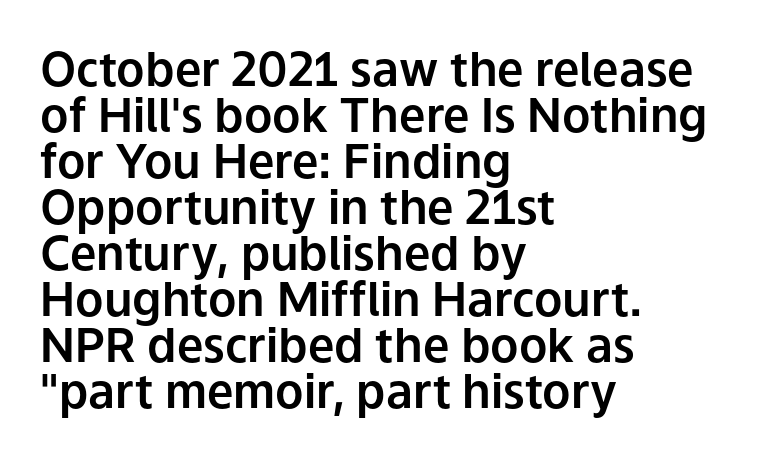
Regarding leading, the lines here are crowded together. Posture: vertical. The letters sit at their default tracking, neither squeezed nor spread. The passage shown is typed in a proportional face where columns would drift. Clear beneath every line of the passage.
